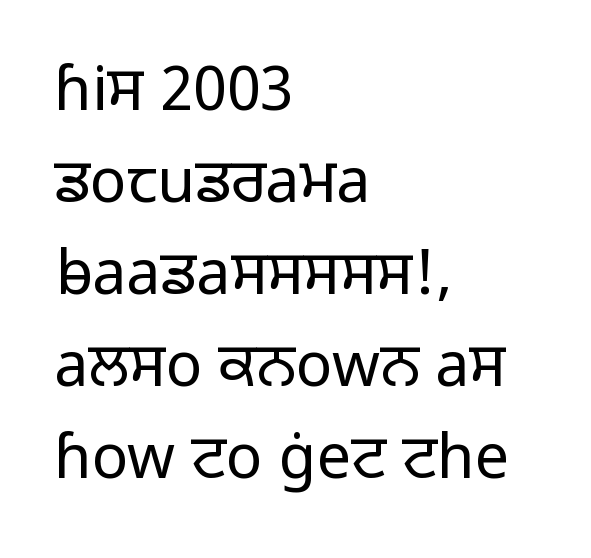
The rows are spaced the way most documents space them. The type sits square on the baseline with zero lean. Honestly, the letter spacing is just normal — you wouldn't notice it. The paragraph has a hard left edge and a soft right edge.
